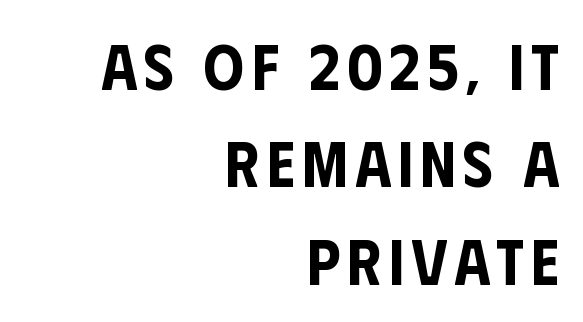
Q: Is the text italic (slanted)? A: No, it is upright.
Q: Is the typeface a serif or a sans-serif typeface? A: Sans-serif.
Q: Is the text underlined? A: No.
Q: How is the paragraph aligned? A: Right-aligned.
Q: Is the spacing between lines tight, normal or loose? A: Normal.
Q: Width (condensed, normal, or wide)? A: Condensed.
Q: Stroke contrast? A: Low.
Q: x-height? A: Large.
Q: Monospaced? A: No.
